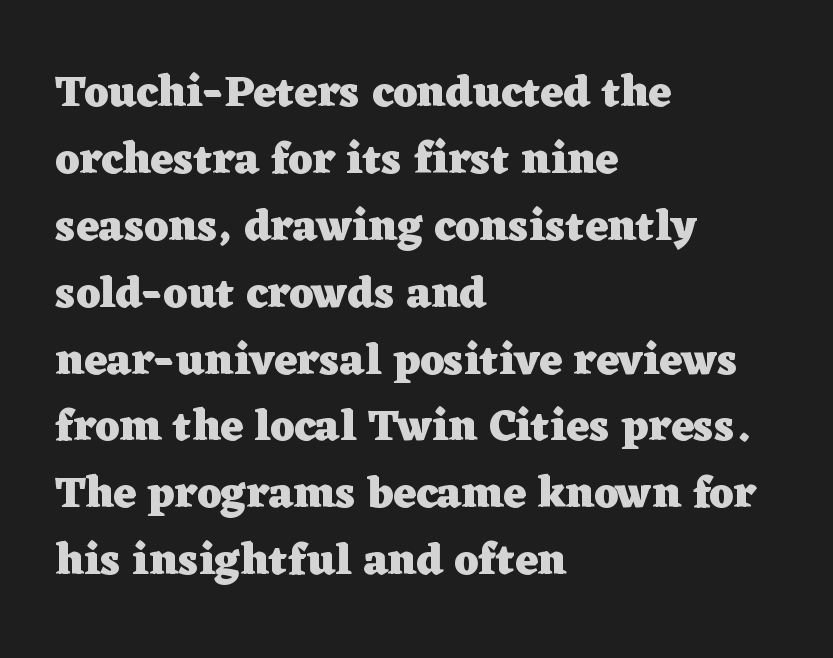
{"serif": "yes", "italic": "no", "bold": "yes", "weight": "heavy", "width": "wide", "stroke_contrast": "low", "x_height": "medium", "monospaced": "no", "underline": "no", "align": "left", "line_spacing": "normal", "line_spacing_ratio": 1.52, "letter_spacing": "normal", "letter_spacing_em": 0.0, "glyph_px": 44}
